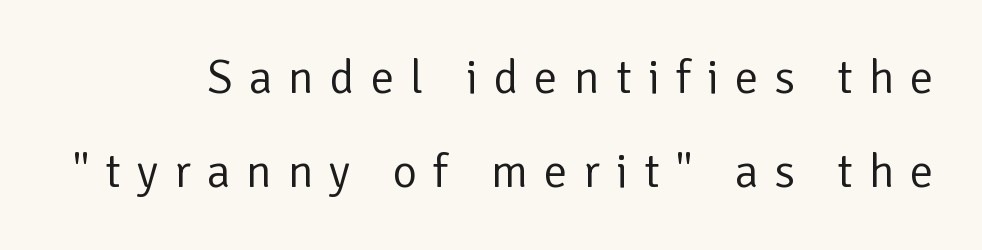
Students, note that the glyphs here are deliberately spaced far apart. Nope, no serifs anywhere on these letters. Proportional: the letters do not fall into vertical columns. Nobody drew a line under any word here.
